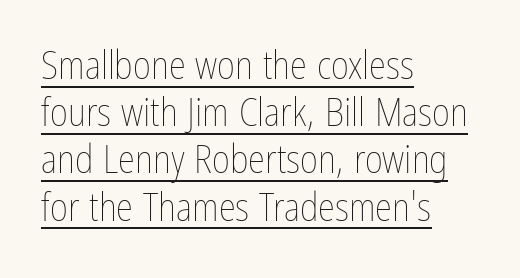
The image shows 39 px thin, condensed type, upright; set left-aligned, line spacing 1.21x, normal letter spacing, underlined; low stroke contrast and a medium x-height.
